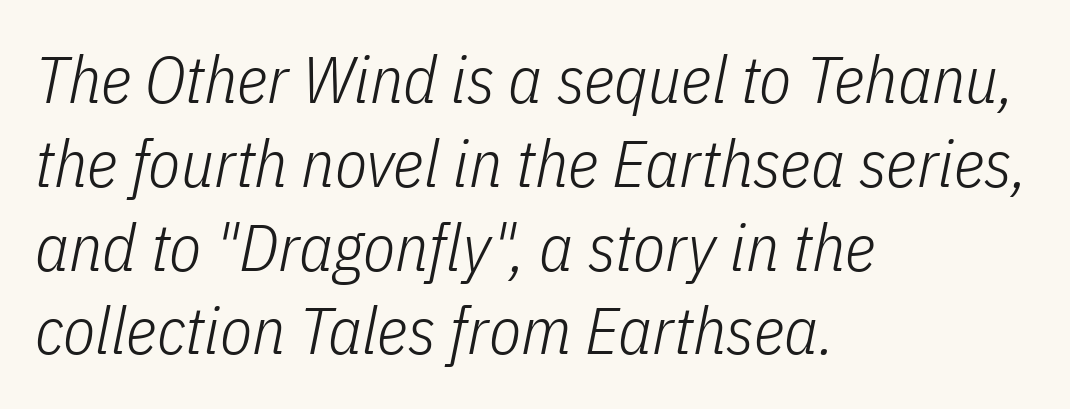
Q: Is the text bold? A: No.
Q: Is the text italic (slanted)? A: Yes, it leans right by about 11 degrees.
Q: Is the text underlined? A: No.
Q: How is the paragraph aligned? A: Left-aligned.
Q: Is the spacing between letters normal or unusually wide? A: Normal.
Q: Is the spacing between lines tight, normal or loose? A: Normal.
Q: Width (condensed, normal, or wide)? A: Condensed.
Q: Stroke contrast? A: Low.
Q: x-height? A: Medium.
Q: Monospaced? A: No.
